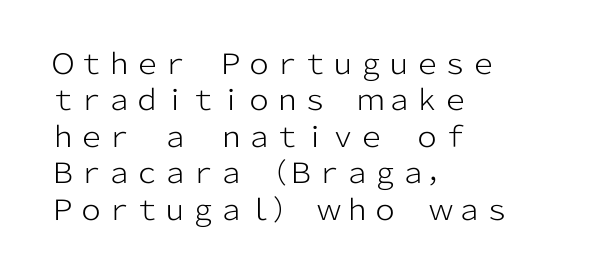
Q: Is the text bold? A: No.
Q: Is the text italic (slanted)? A: No, it is upright.
Q: Is the typeface a serif or a sans-serif typeface? A: Sans-serif.
Q: Is the text underlined? A: No.
Q: How is the paragraph aligned? A: Left-aligned.
Q: Is the spacing between letters normal or unusually wide? A: Normal.
Q: Is the spacing between lines tight, normal or loose? A: Normal.
Q: Width (condensed, normal, or wide)? A: Normal.
Q: Stroke contrast? A: Low.
Q: x-height? A: Medium.
Q: Monospaced? A: No.
